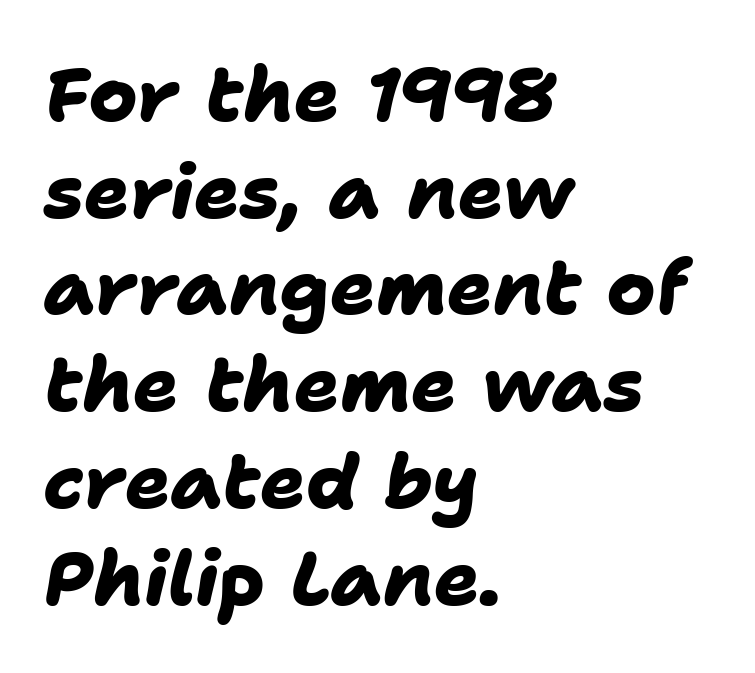
{"serif": "no", "bold": "yes", "weight": "heavy", "width": "normal", "stroke_contrast": "low", "x_height": "medium", "monospaced": "no", "underline": "no", "align": "left", "line_spacing": "normal", "line_spacing_ratio": 1.29, "letter_spacing": "normal", "letter_spacing_em": 0.0, "glyph_px": 75}
